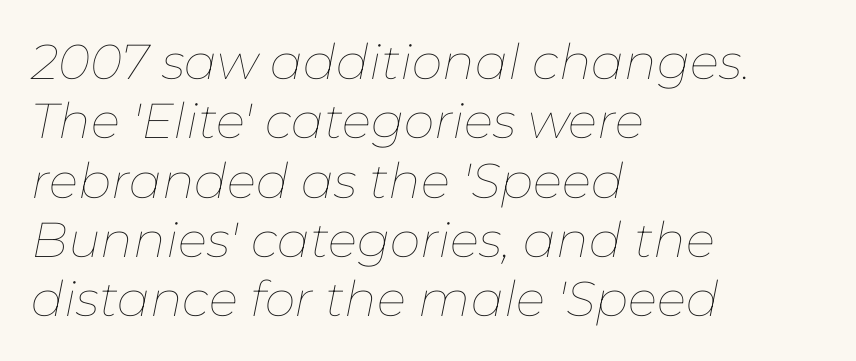
Q: Is the text bold? A: No.
Q: Is the text italic (slanted)? A: Yes, it leans right by about 11 degrees.
Q: Is the text underlined? A: No.
Q: How is the paragraph aligned? A: Left-aligned.
Q: Is the spacing between letters normal or unusually wide? A: Normal.
Q: Width (condensed, normal, or wide)? A: Normal.
Q: Stroke contrast? A: Low.
Q: x-height? A: Medium.
Q: Monospaced? A: No.
